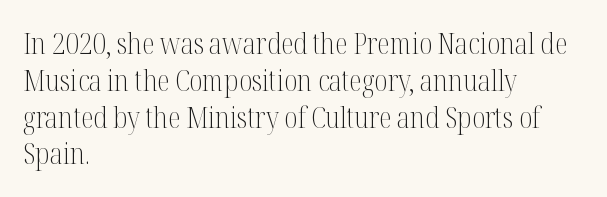
{"serif": "yes", "italic": "no", "bold": "no", "weight": "light", "width": "condensed", "stroke_contrast": "medium", "x_height": "medium", "monospaced": "no", "underline": "no", "align": "left", "line_spacing": "normal", "line_spacing_ratio": 1.27, "letter_spacing": "normal", "letter_spacing_em": 0.0, "glyph_px": 29}
